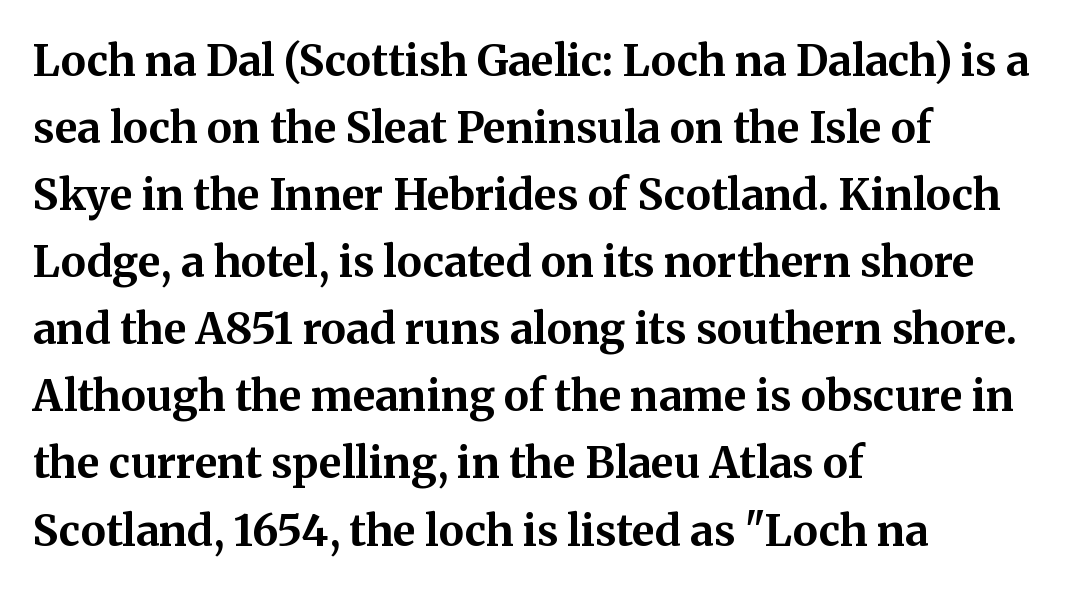
Q: Is the text bold? A: Yes.
Q: Is the text italic (slanted)? A: No, it is upright.
Q: Is the typeface a serif or a sans-serif typeface? A: Serif.
Q: Is the text underlined? A: No.
Q: How is the paragraph aligned? A: Left-aligned.
Q: Is the spacing between letters normal or unusually wide? A: Normal.
Q: Is the spacing between lines tight, normal or loose? A: Normal.
Q: Width (condensed, normal, or wide)? A: Normal.
Q: Stroke contrast? A: Medium.
Q: x-height? A: Medium.
Q: Monospaced? A: No.
